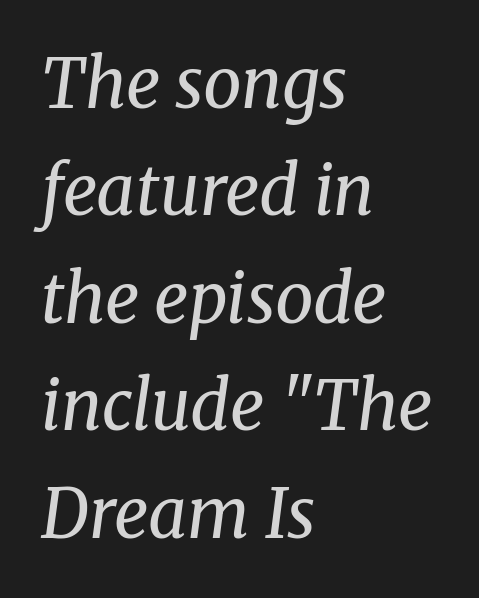
The image shows 68 px regular-weight serif type, italic (leaning right); set left-aligned, normal line spacing (1.58x), normal letter spacing, not underlined; medium stroke contrast and a medium x-height.
